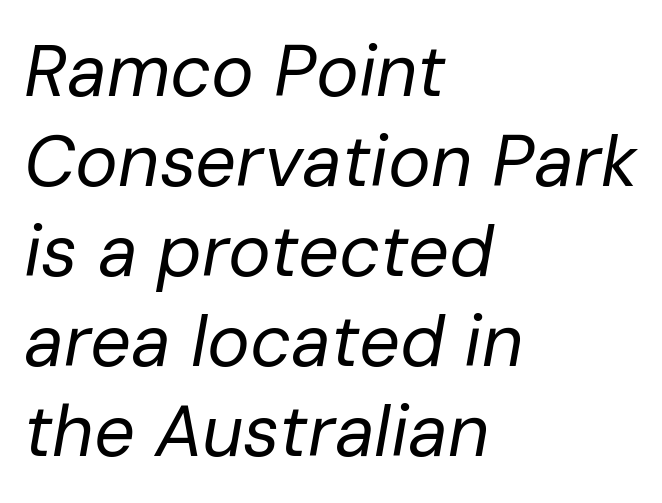
Notice how the stems are inclined rather than vertical — that's the hallmark of italics. Heaviness? Minimal to ordinary, like unemphasized prose. Has an underline been added? It has not. The lines in this sample share a left origin and differ only in where they stop. This sample has the flowing, uneven cadence of proportional lettering. Spacing between characters is what you'd get straight out of the box.
